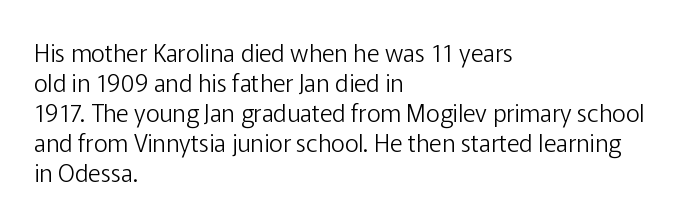
Honestly, there is no underline to notice here at all. The font's upright variant was chosen for this text. Horizontally, the lines are justified to the leading edge only. Bold? No — there's no thickening of the strokes.
